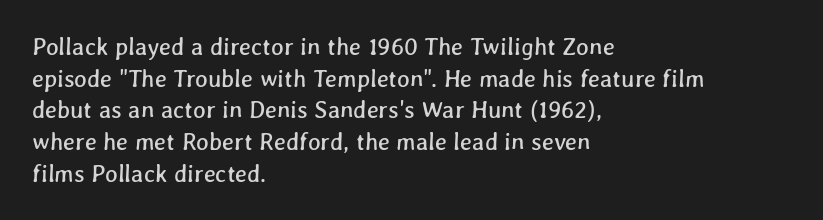
Students, observe: this is what conventionally led text looks like. Glyph-to-glyph distance matches everyday printed text. The lines are quadded left. The strip under each line holds only bare page.
